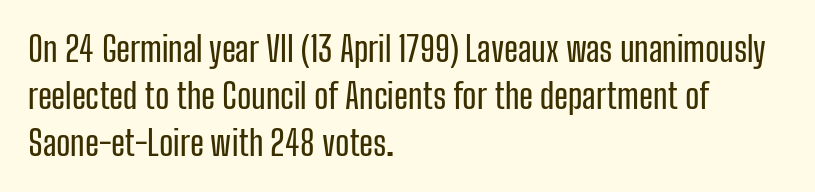
The letters advance in unequal steps, a hallmark of proportional type. It's the straight-up-and-down kind of type. Students, note that the glyphs here touch the page at normal intervals. No word sits above an underline. Line spacing here is normal. Classification — sans serif.
